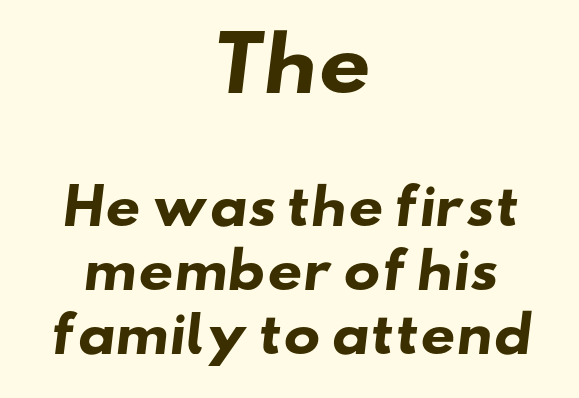
The image shows 73 px heavy, wide sans-serif type; set centered, normal line spacing (1.31x), normal letter spacing, not underlined; the first (top) block is 1.49x larger; low stroke contrast and a small x-height.
